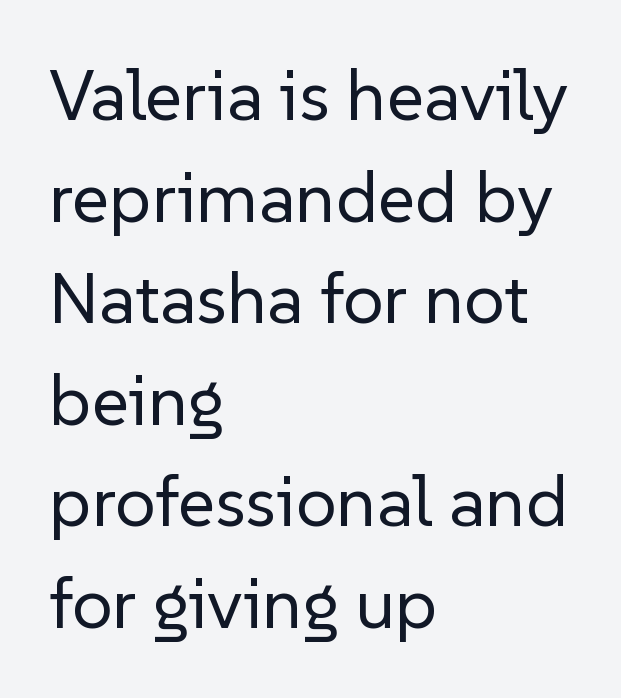
The image shows 72 px regular-weight sans-serif type, upright; set left-aligned, normal line spacing (1.41x), normal letter spacing, not underlined; low stroke contrast and a medium x-height.
